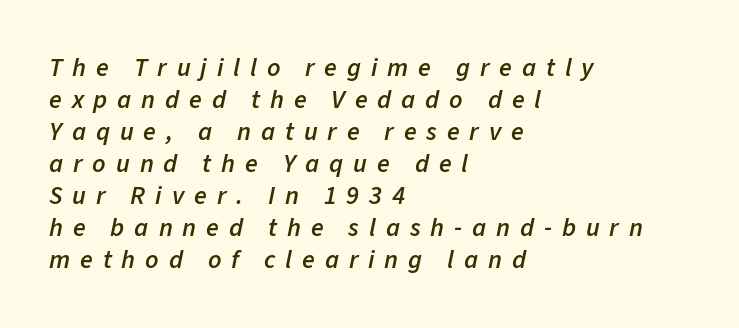
Moderately thickened strokes mark this as semibold type. Nobody drew a line under any word here. An italicized treatment has been applied to the whole sample. In terms of letterspacing, this is a distinctly airy, spread setting.
